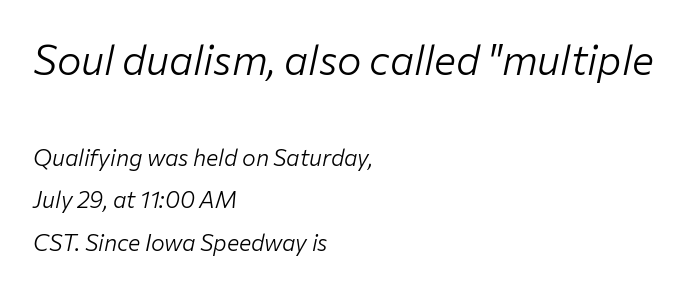
Q: Is the text bold? A: No.
Q: Is the text italic (slanted)? A: Yes, it leans right by about 12 degrees.
Q: Is the text underlined? A: No.
Q: How is the paragraph aligned? A: Left-aligned.
Q: Is the spacing between letters normal or unusually wide? A: Normal.
Q: Which block of text is set in a larger size, the first (top) or the second (bottom)? A: The first (top) one.
Q: Width (condensed, normal, or wide)? A: Normal.
Q: Stroke contrast? A: Low.
Q: x-height? A: Medium.
Q: Monospaced? A: No.
